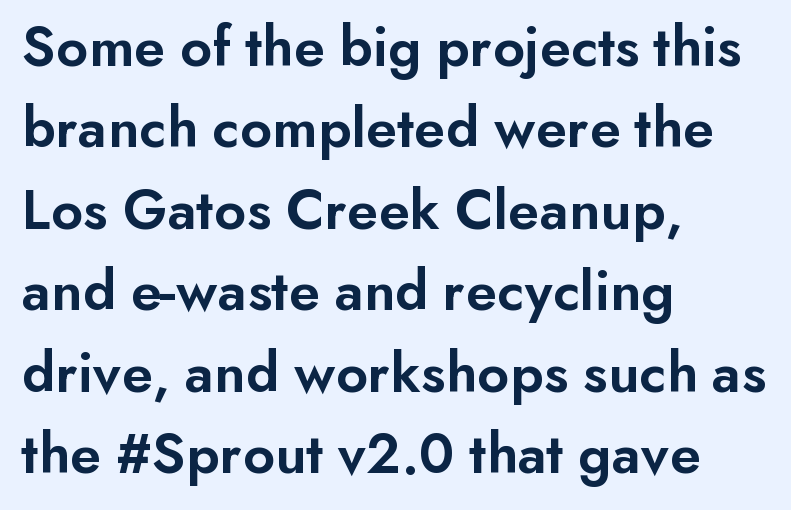
You could not count columns in this text — the font is proportionally spaced. Plain, unruled lines of type. A typesetter would mark this as roman, not italic. Caption: multi-line text, flush left, ragged right.
